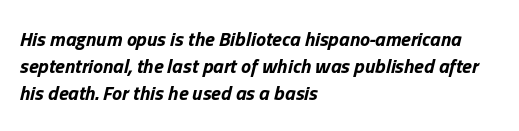
Emphasis-style slanted type is in use. The vertical gap from one line to the next is medium. Casual observation: everything's shoved over to the left. This is heavy type, rendered in bold. Check under the words: just untouched page. Tracking value appears to be zero — textbook default spacing.
